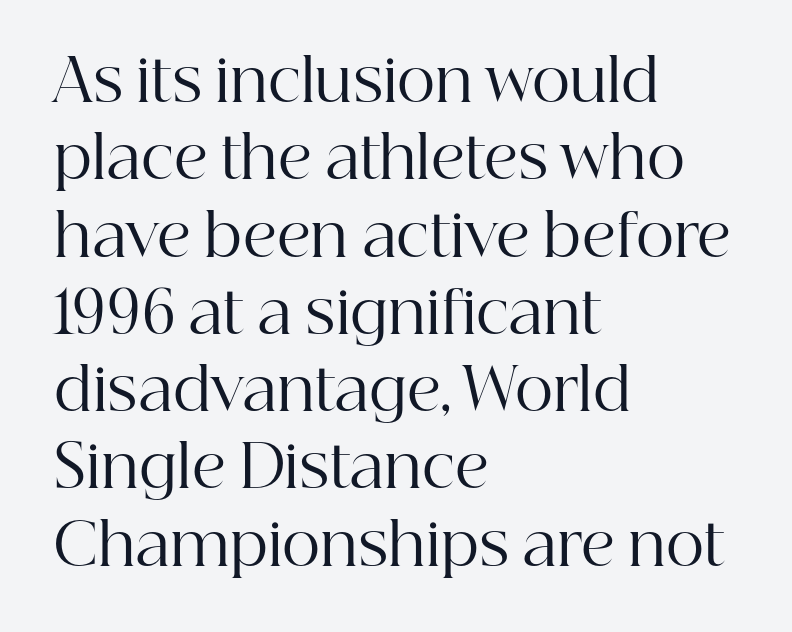
{"serif": "yes", "italic": "no", "bold": "no", "weight": "regular", "width": "normal", "stroke_contrast": "high", "x_height": "medium", "monospaced": "no", "underline": "no", "align": "left", "line_spacing": "normal", "line_spacing_ratio": 1.31, "letter_spacing": "normal", "letter_spacing_em": 0.0, "glyph_px": 59}
